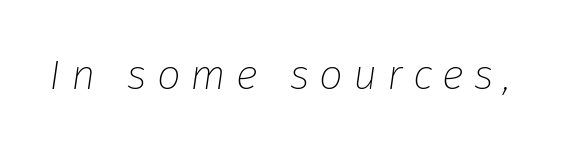
The image shows 42 px thin type, italic (leaning right); set unusually wide letter spacing (+0.24 em), not underlined; low stroke contrast and a medium x-height.
